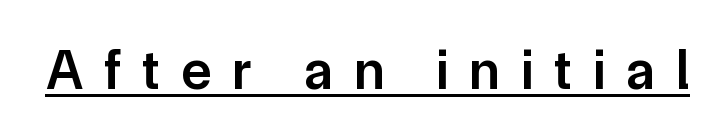
{"serif": "no", "italic": "no", "bold": "semi", "weight": "semibold", "width": "normal", "stroke_contrast": "low", "x_height": "medium", "monospaced": "no", "underline": "yes", "letter_spacing": "wide", "letter_spacing_em": 0.38, "glyph_px": 56}
